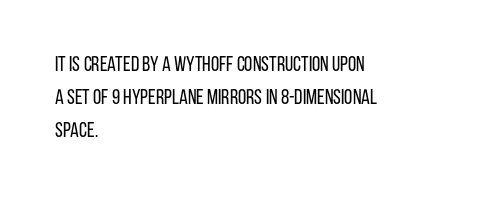
Q: Is the text bold? A: No.
Q: Is the text italic (slanted)? A: No, it is upright.
Q: Is the text underlined? A: No.
Q: How is the paragraph aligned? A: Left-aligned.
Q: Is the spacing between letters normal or unusually wide? A: Normal.
Q: Is the spacing between lines tight, normal or loose? A: Normal.
